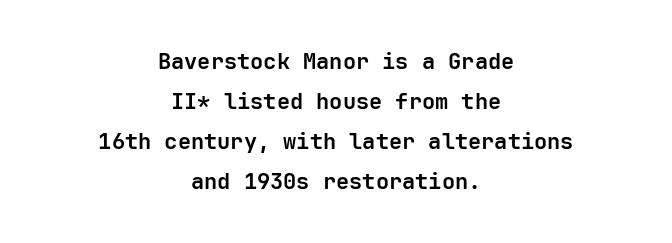
Q: Is the text bold? A: Yes.
Q: Is the text italic (slanted)? A: No, it is upright.
Q: Is the text underlined? A: No.
Q: How is the paragraph aligned? A: Centered.
Q: Is the spacing between letters normal or unusually wide? A: Normal.
